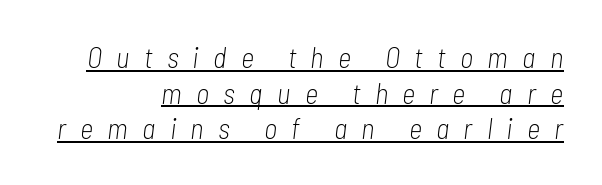
Stems here are at most as thick as an everyday book face. These lines are rendered in a variable-pitch font. Looks like someone drew a line under every word here. The lines in this sample share a right terminus and differ only in where they begin. A typesetter would call this heavily tracked-out type. If you drew a line through each stem, it would be angled.
